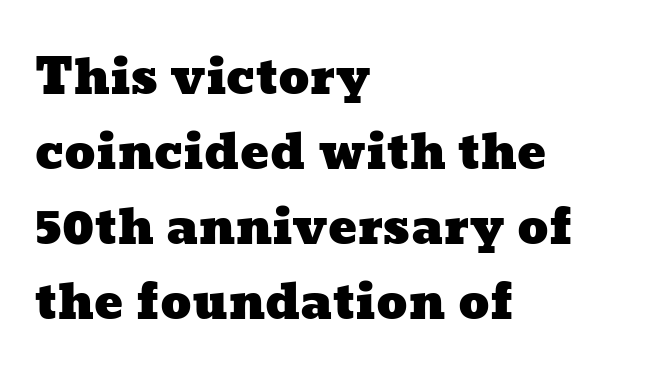
Q: Is the text underlined? A: No.
Q: How is the paragraph aligned? A: Left-aligned.
Q: Is the spacing between letters normal or unusually wide? A: Normal.
Q: Is the spacing between lines tight, normal or loose? A: Normal.
Q: Width (condensed, normal, or wide)? A: Wide.
Q: Stroke contrast? A: Low.
Q: x-height? A: Medium.
Q: Monospaced? A: No.
